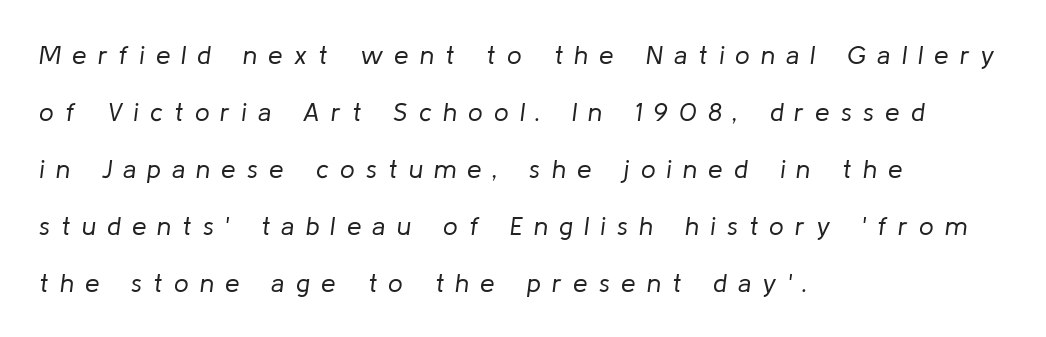
The image shows 26 px text type, italic (leaning right); set left-aligned, loose line spacing (2.19x), unusually wide letter spacing (+0.43 em), not underlined.
